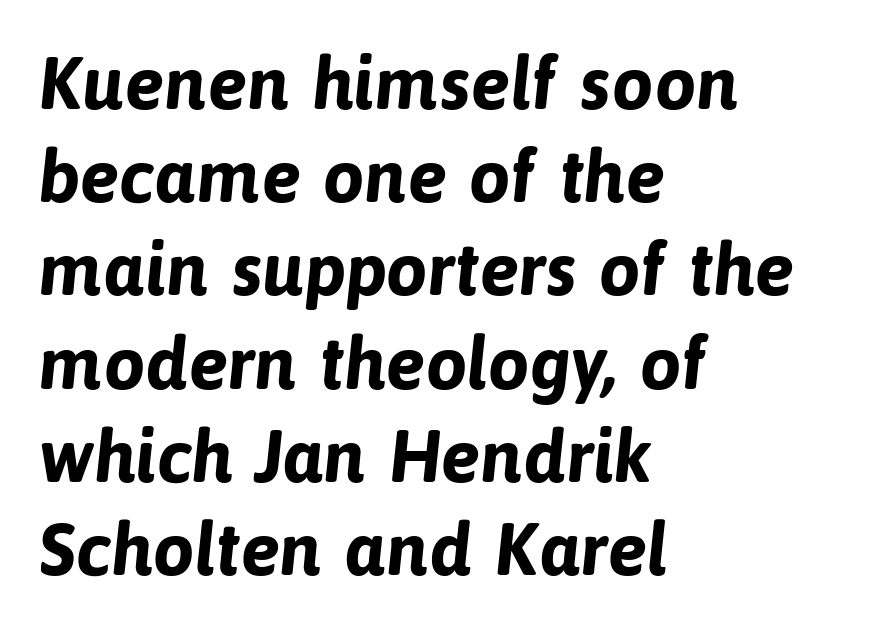
Type without underlining. The letters sit at their default tracking, neither squeezed nor spread. The text was rendered using a sans face with plain stroke endings. Its strokes are broad and dark, the hallmark of bold type.
